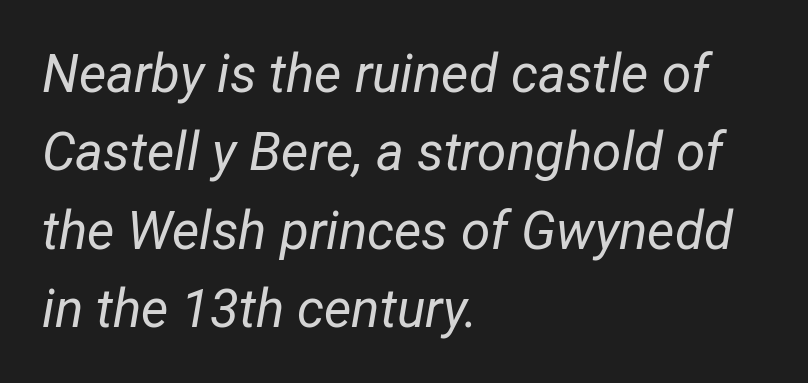
The image shows 53 px regular-weight, condensed type, italic (leaning right); set left-aligned, normal line spacing (1.48x), normal letter spacing, not underlined; low stroke contrast and a medium x-height.
